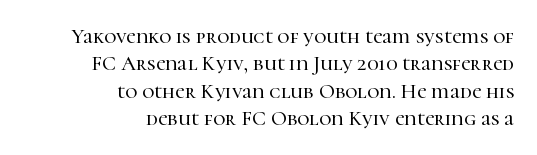
The type sits square on the baseline with zero lean. Notice how descenders clear the ascenders below comfortably — that's standard leading. Beneath every word, the page is bare. The lines are quadded right. The type is set solid horizontally, with unmodified tracking.
